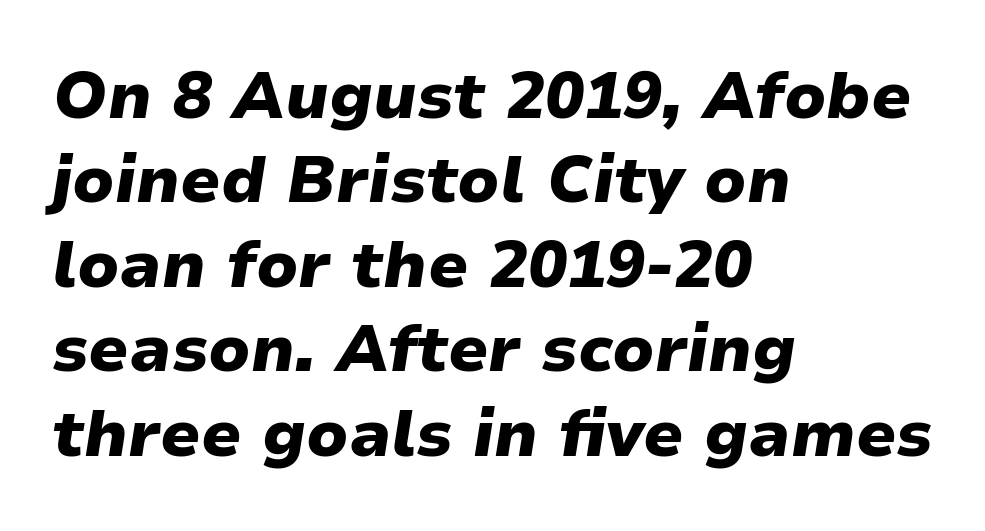
{"italic": "yes", "lean": "right", "slant_degrees": 9, "bold": "yes", "weight": "heavy", "width": "normal", "stroke_contrast": "low", "x_height": "medium", "monospaced": "no", "underline": "no", "align": "left", "line_spacing": "normal", "line_spacing_ratio": 1.3, "letter_spacing": "normal", "letter_spacing_em": 0.0, "glyph_px": 65}
